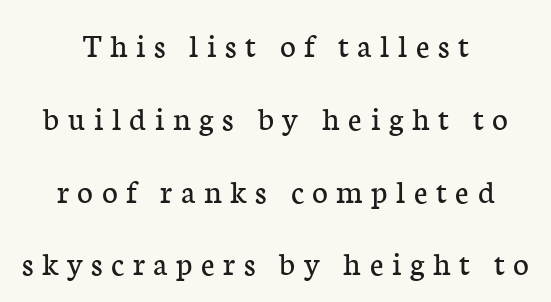
{"serif": "yes", "italic": "no", "bold": "no", "weight": "regular", "width": "normal", "stroke_contrast": "low", "x_height": "medium", "monospaced": "no", "underline": "no", "align": "center", "line_spacing": "loose", "line_spacing_ratio": 2.14, "letter_spacing": "wide", "letter_spacing_em": 0.25, "glyph_px": 34}
